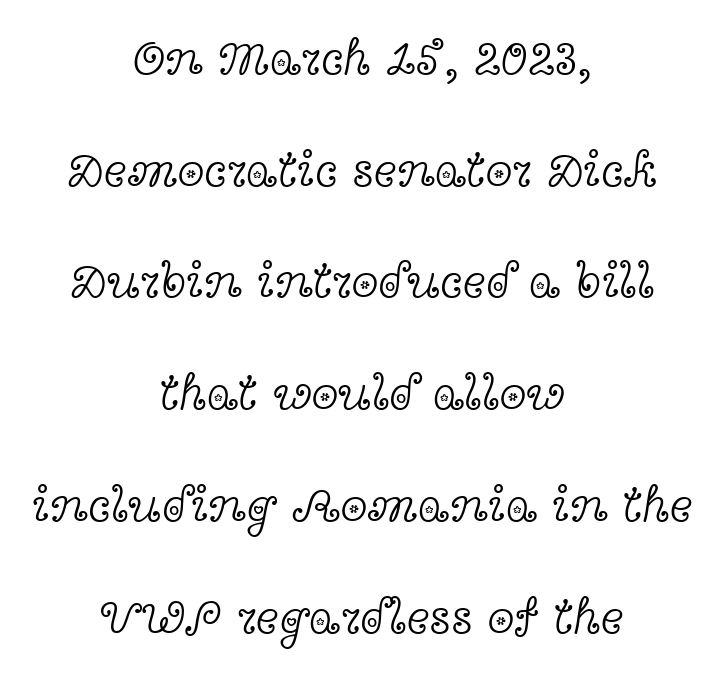
Q: Is the text bold? A: No.
Q: Is the text italic (slanted)? A: Yes.
Q: Is the typeface a serif or a sans-serif typeface? A: Serif.
Q: Is the text underlined? A: No.
Q: How is the paragraph aligned? A: Centered.
Q: Is the spacing between letters normal or unusually wide? A: Normal.
Q: Is the spacing between lines tight, normal or loose? A: Loose.
Q: Width (condensed, normal, or wide)? A: Wide.
Q: x-height? A: Medium.
Q: Monospaced? A: No.
